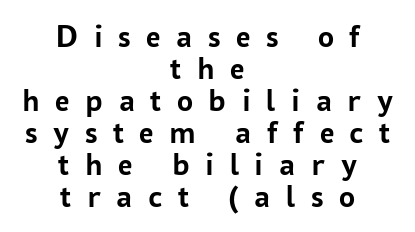
{"serif": "no", "italic": "no", "bold": "yes", "weight": "semibold", "width": "normal", "stroke_contrast": "low", "x_height": "medium", "monospaced": "no", "underline": "no", "align": "center", "line_spacing": "tight", "line_spacing_ratio": 1.0, "letter_spacing": "wide", "letter_spacing_em": 0.49, "glyph_px": 32}
